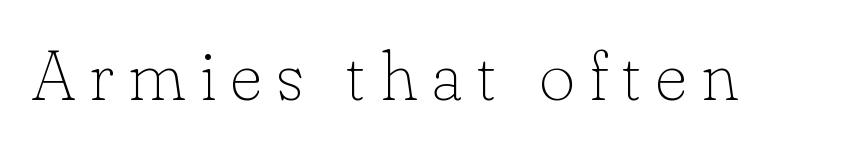
The image shows 70 px thin serif type, upright; set unusually wide letter spacing (+0.2 em), not underlined; low stroke contrast and a small x-height.
